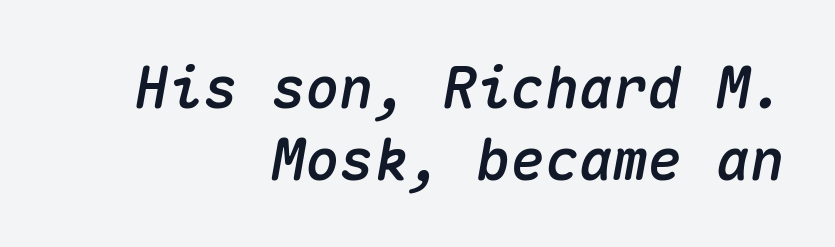
The image shows 57 px text type, italic (leaning right), monospaced; set right-aligned, normal line spacing (1.26x), normal letter spacing, not underlined; medium stroke contrast and a medium x-height.
